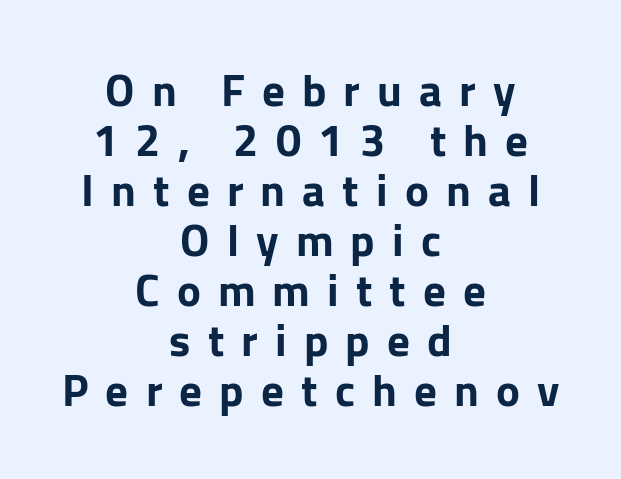
The image shows 45 px bold sans-serif type, upright; set centered, tight line spacing (1.11x), unusually wide letter spacing (+0.38 em), not underlined; low stroke contrast and a medium x-height.
